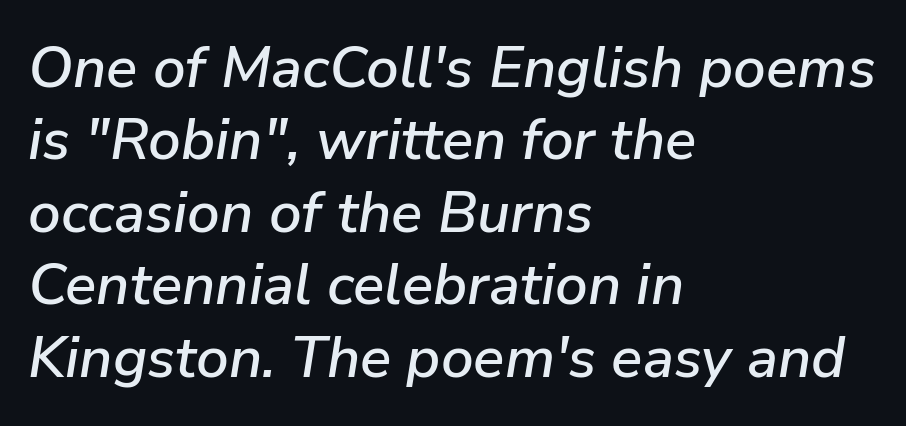
Q: Is the text italic (slanted)? A: Yes, it leans right by about 9 degrees.
Q: Is the text underlined? A: No.
Q: How is the paragraph aligned? A: Left-aligned.
Q: Is the spacing between letters normal or unusually wide? A: Normal.
Q: Is the spacing between lines tight, normal or loose? A: Normal.
Q: Width (condensed, normal, or wide)? A: Normal.
Q: Stroke contrast? A: Low.
Q: x-height? A: Medium.
Q: Monospaced? A: No.
